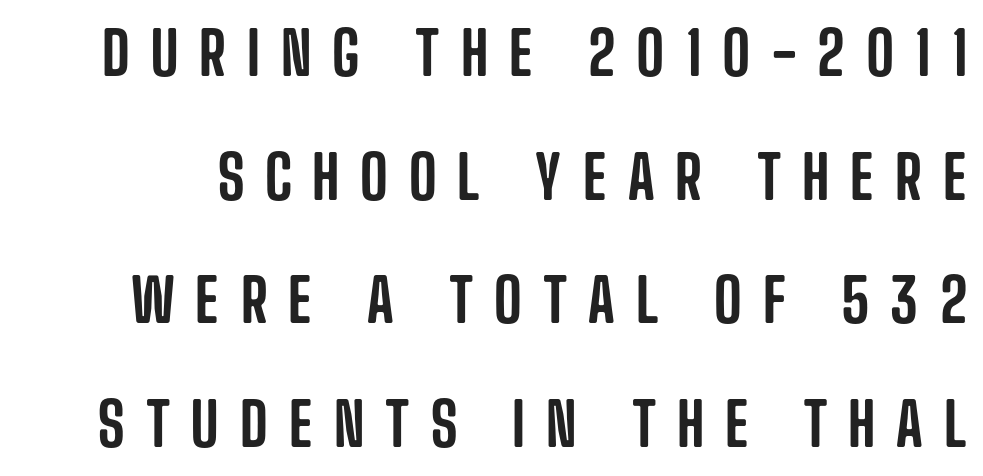
{"serif": "no", "italic": "no", "width": "condensed", "stroke_contrast": "low", "x_height": "large", "monospaced": "no", "underline": "no", "line_spacing": "loose", "line_spacing_ratio": 2.06, "letter_spacing": "wide", "letter_spacing_em": 0.35, "glyph_px": 60}
